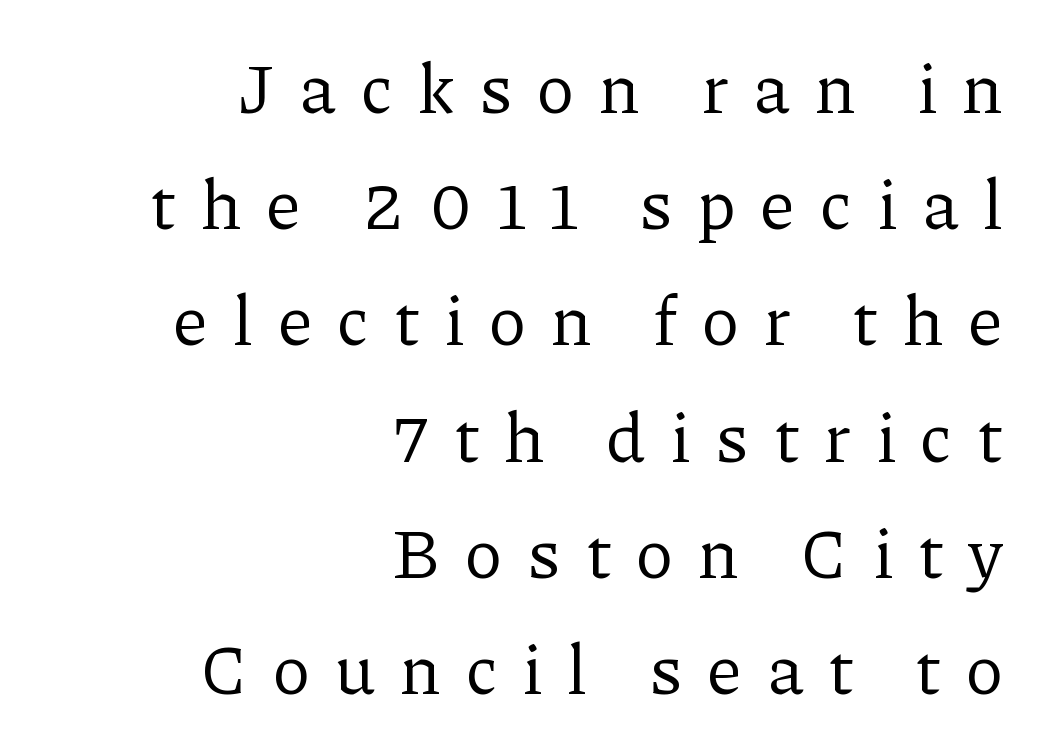
{"serif": "yes", "italic": "no", "bold": "no", "weight": "regular", "width": "normal", "stroke_contrast": "low", "x_height": "medium", "monospaced": "no", "underline": "no", "align": "right", "line_spacing": "normal", "line_spacing_ratio": 1.66, "letter_spacing": "wide", "letter_spacing_em": 0.35, "glyph_px": 70}
